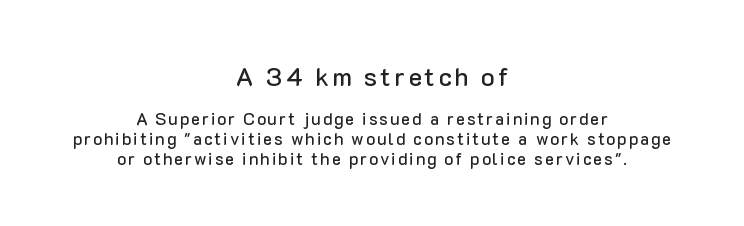
Reading down the block, each line starts at a different indent, mirrored at its end. Characters remain perfectly vertical along every line. The first block has been scaled up relative to the second. Glance below the letters and you will spot only blank space.
